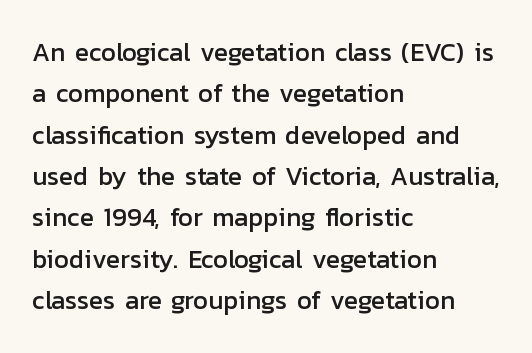
Q: Is the text italic (slanted)? A: No, it is upright.
Q: Is the text underlined? A: No.
Q: How is the paragraph aligned? A: Left-aligned.
Q: Is the spacing between letters normal or unusually wide? A: Normal.
Q: Is the spacing between lines tight, normal or loose? A: Normal.
